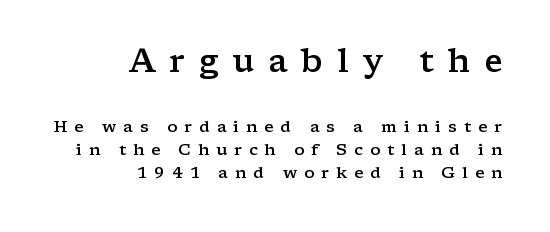
The image shows 32 px semibold, wide serif type, upright; set right-aligned, normal line spacing (1.45x), unusually wide letter spacing (+0.44 em), not underlined; the first (top) block is 2.0x larger; low stroke contrast and a medium x-height.
